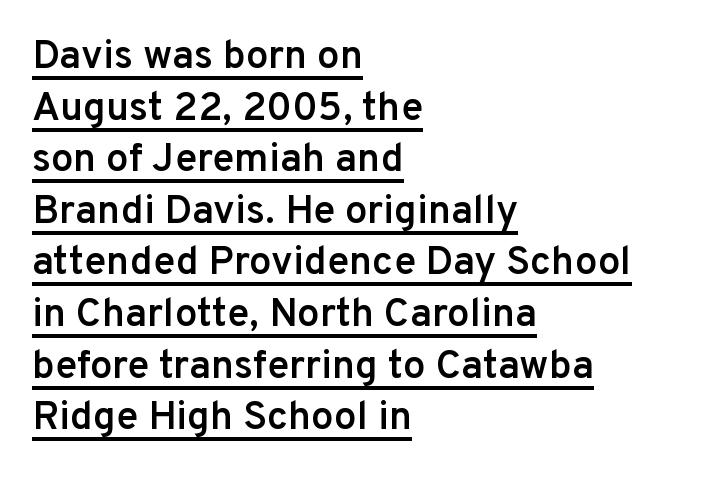
{"serif": "no", "italic": "no", "bold": "semi", "weight": "semibold", "width": "normal", "stroke_contrast": "low", "x_height": "medium", "monospaced": "no", "underline": "yes", "align": "left", "line_spacing": "normal", "line_spacing_ratio": 1.29, "letter_spacing": "normal", "letter_spacing_em": 0.0, "glyph_px": 40}
